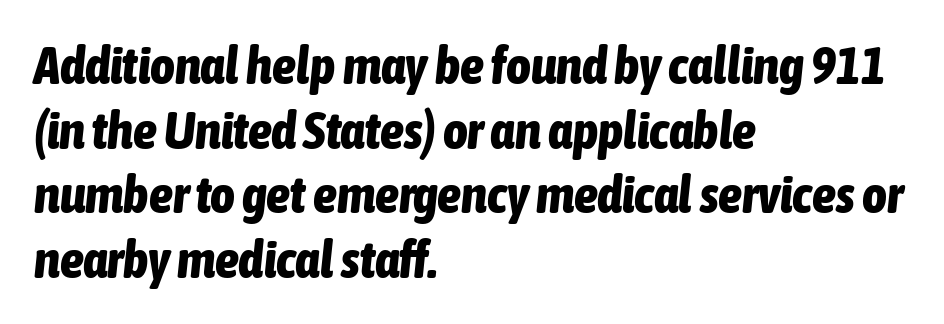
Q: Is the text bold? A: Yes.
Q: Is the text italic (slanted)? A: Yes, it leans right by about 6 degrees.
Q: Is the text underlined? A: No.
Q: How is the paragraph aligned? A: Left-aligned.
Q: Is the spacing between letters normal or unusually wide? A: Normal.
Q: Width (condensed, normal, or wide)? A: Condensed.
Q: Stroke contrast? A: Low.
Q: x-height? A: Medium.
Q: Monospaced? A: No.
